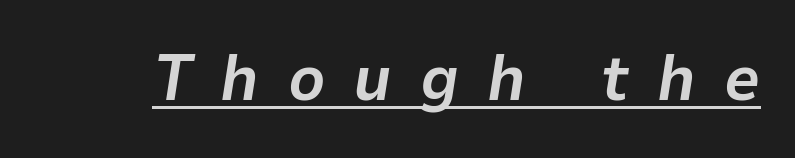
Its strokes are broad and dark, the hallmark of bold type. The rendering inserts visible extra space after every character. Quick note: italic. The specimen includes a rule beneath the text block's lines.
